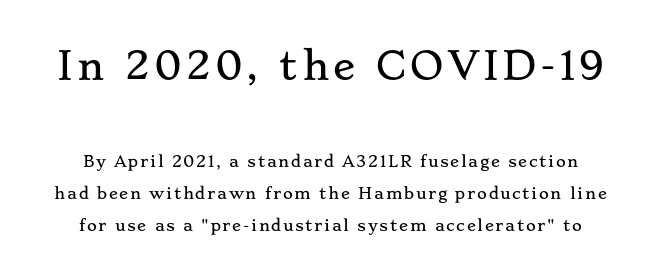
Q: Is the text italic (slanted)? A: No, it is upright.
Q: Is the typeface a serif or a sans-serif typeface? A: Serif.
Q: Is the text underlined? A: No.
Q: Is the spacing between lines tight, normal or loose? A: Loose.
Q: Which block of text is set in a larger size, the first (top) or the second (bottom)? A: The first (top) one.
Q: Width (condensed, normal, or wide)? A: Wide.
Q: Stroke contrast? A: Low.
Q: x-height? A: Small.
Q: Monospaced? A: No.
